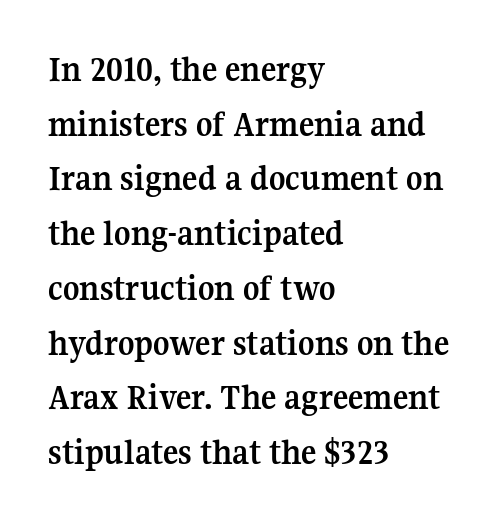
Italic? Not at all — the glyphs are vertical. Each row of text sits above clean, open space. A typesetter would call this proportional, since set widths differ per character. Check where the strokes stop: tiny serifs finish them off. Does extra space separate the letters? No, they use regular spacing. Strong, thick strokes mark this as bold type.
